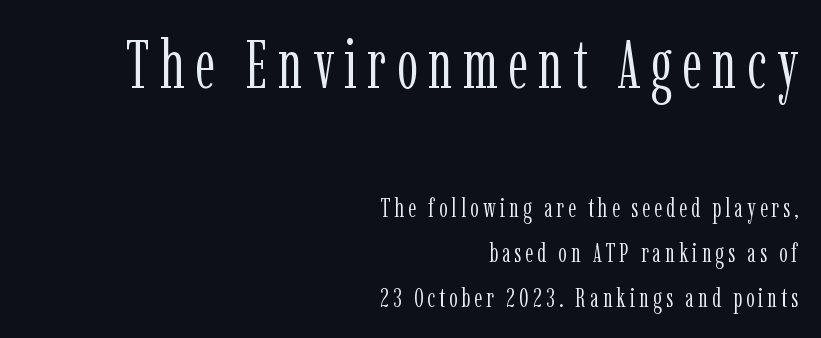
{"serif": "yes", "italic": "no", "bold": "no", "weight": "light", "width": "condensed", "stroke_contrast": "low", "x_height": "medium", "monospaced": "no", "underline": "no", "align": "right", "line_spacing": "normal", "line_spacing_ratio": 1.67, "larger_block": "first", "size_ratio": 2.52, "glyph_px": 68}
